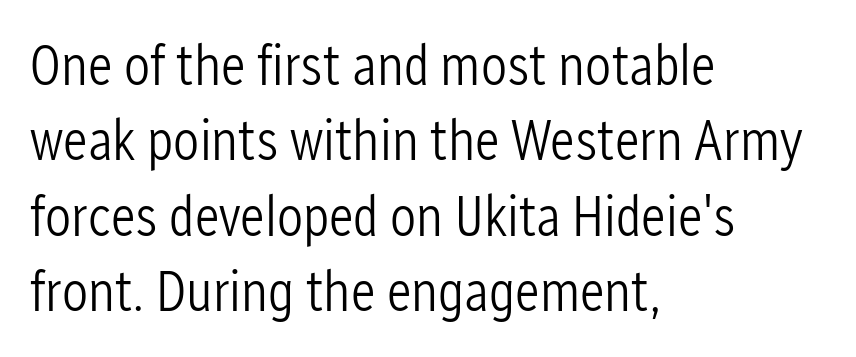
The image shows 58 px light, condensed sans-serif type, upright; set left-aligned, normal line spacing (1.3x), normal letter spacing, not underlined; low stroke contrast and a medium x-height.
